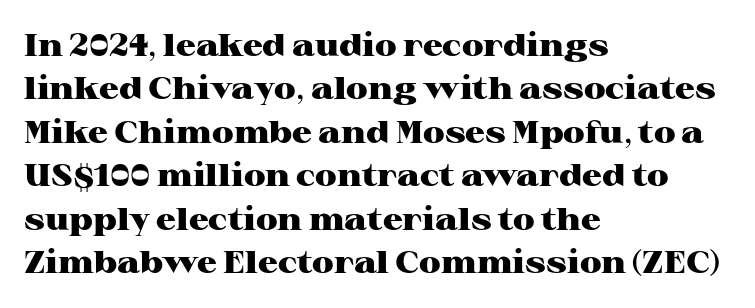
Q: Is the text bold? A: Yes.
Q: Is the text italic (slanted)? A: No, it is upright.
Q: Is the typeface a serif or a sans-serif typeface? A: Serif.
Q: Is the text underlined? A: No.
Q: How is the paragraph aligned? A: Left-aligned.
Q: Is the spacing between letters normal or unusually wide? A: Normal.
Q: Is the spacing between lines tight, normal or loose? A: Normal.
Q: Width (condensed, normal, or wide)? A: Wide.
Q: Stroke contrast? A: High.
Q: x-height? A: Medium.
Q: Monospaced? A: No.
